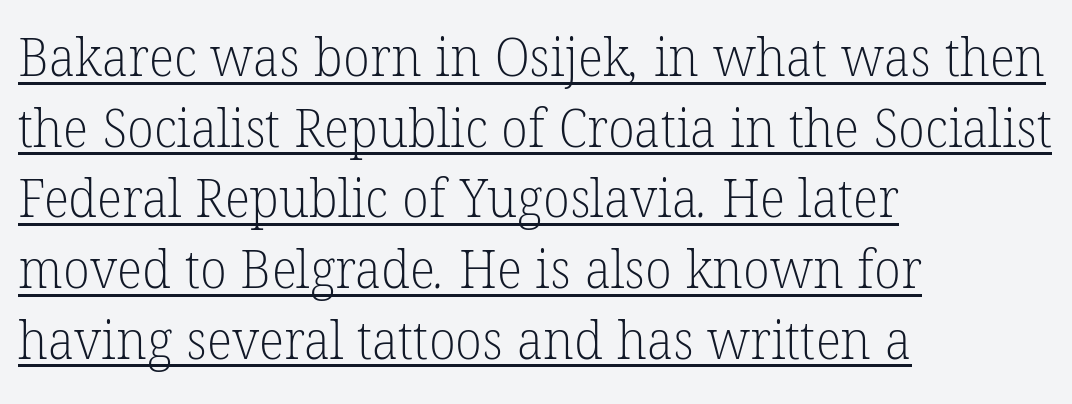
The lines in this sample share a left origin and differ only in where they stop. Notice how a bar underscores the lettering throughout. Normally led — the rows are evenly, conventionally spaced. Spacing verdict: proportional, widths tailored to each character.
